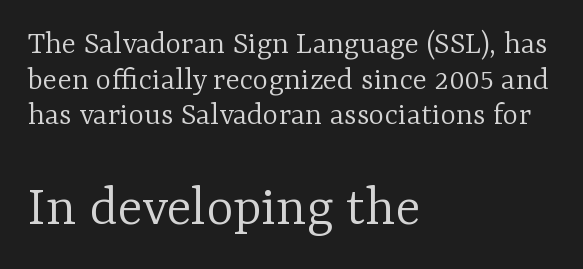
{"serif": "yes", "italic": "no", "bold": "no", "weight": "light", "width": "normal", "stroke_contrast": "low", "x_height": "medium", "monospaced": "no", "underline": "no", "align": "left", "line_spacing": "tight", "line_spacing_ratio": 1.08, "letter_spacing": "normal", "letter_spacing_em": 0.0, "larger_block": "second", "size_ratio": 1.76, "glyph_px": 58}
